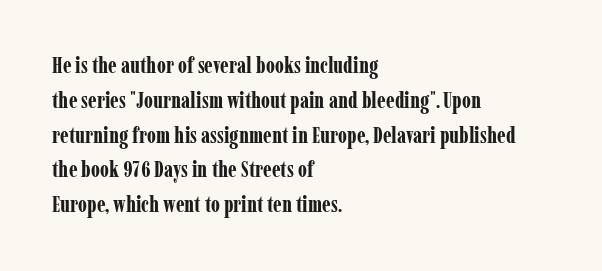
The image shows 22 px bold type, upright; set left-aligned, normal line spacing (1.58x), normal letter spacing, not underlined.
